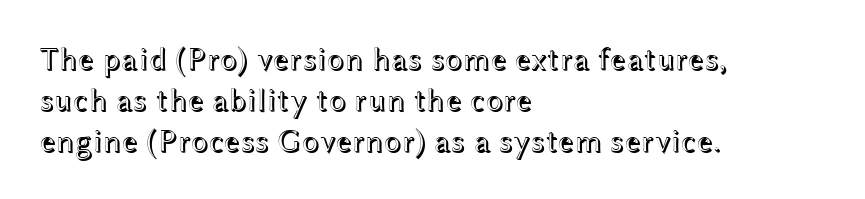
Posture: straight, roman, zero tilt. Short and long lines alike share a common starting point at left. Bare-footed words on every line. Looks like regular typesetting: each glyph gets only the width it needs. Each new line begins a customary step beneath the previous one.
